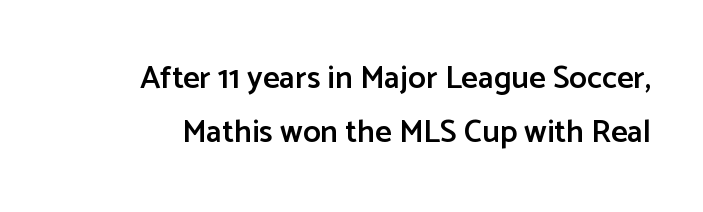
The image shows 32 px semibold sans-serif type, upright; set normal line spacing (1.68x), normal letter spacing, not underlined; low stroke contrast and a medium x-height.
